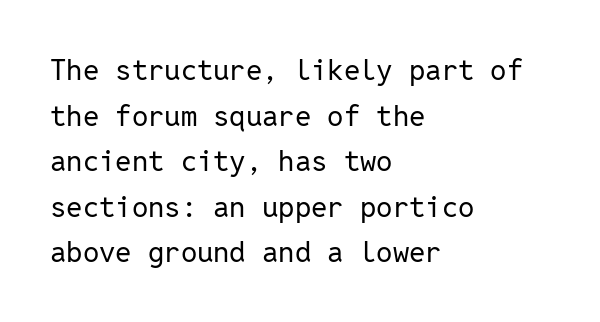
Horizontal bands of white between lines are of average thickness. Is this a fixed-width face? Yes — each glyph sits in an identical cell. The passage is arranged the way most books set body copy — flush left. The baseline area is clear. Glyph-to-glyph distance matches everyday printed text.
